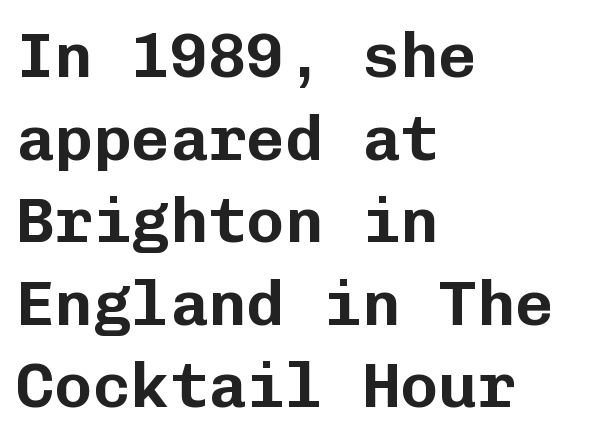
Q: Is the text italic (slanted)? A: No, it is upright.
Q: Is the typeface a serif or a sans-serif typeface? A: Sans-serif.
Q: Is the text underlined? A: No.
Q: How is the paragraph aligned? A: Left-aligned.
Q: Is the spacing between letters normal or unusually wide? A: Normal.
Q: Is the spacing between lines tight, normal or loose? A: Normal.
Q: Width (condensed, normal, or wide)? A: Normal.
Q: Stroke contrast? A: Low.
Q: x-height? A: Medium.
Q: Monospaced? A: Yes.
